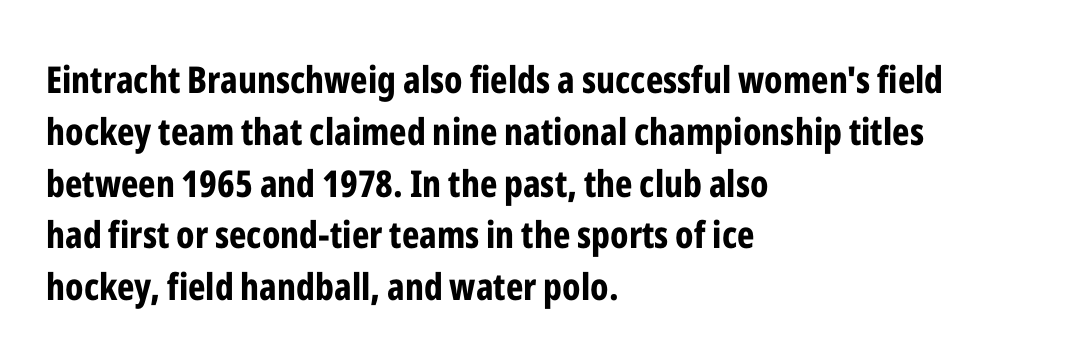
The image shows 37 px bold, condensed sans-serif type, upright; set left-aligned, normal line spacing (1.4x), normal letter spacing, not underlined; low stroke contrast and a medium x-height.
